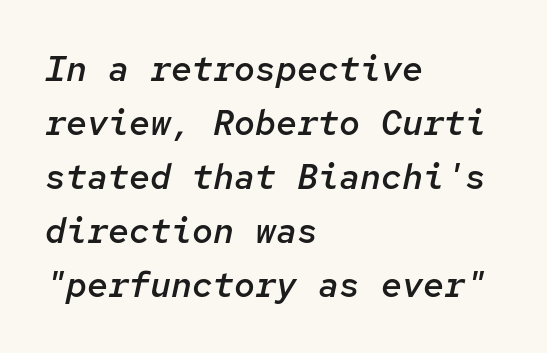
The strip under each line holds only bare page. Students, note that the glyphs here touch the page at normal intervals. Stroke thickness is moderately raised; the sample reads as semibold. This is oblique type, the kind used for emphasis or titles. The setting favours the left margin, as ordinary paragraphs usually do.
